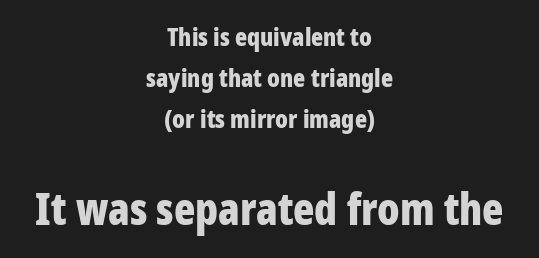
Varying glyph widths throughout — classic text-font behaviour. A full-strength bold gives these letters their thick strokes. A typesetter would label this face a sans. Quick note: underline off.
